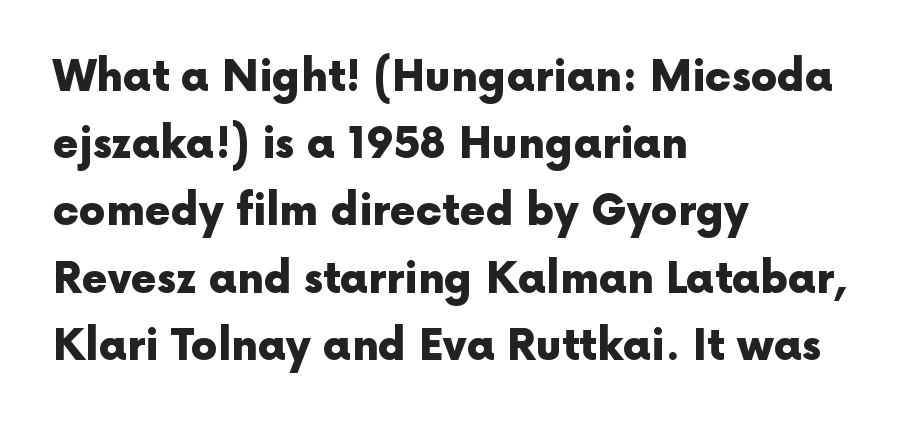
The image shows 42 px heavy sans-serif type, upright; set left-aligned, normal line spacing (1.6x), normal letter spacing, not underlined; a medium x-height.
